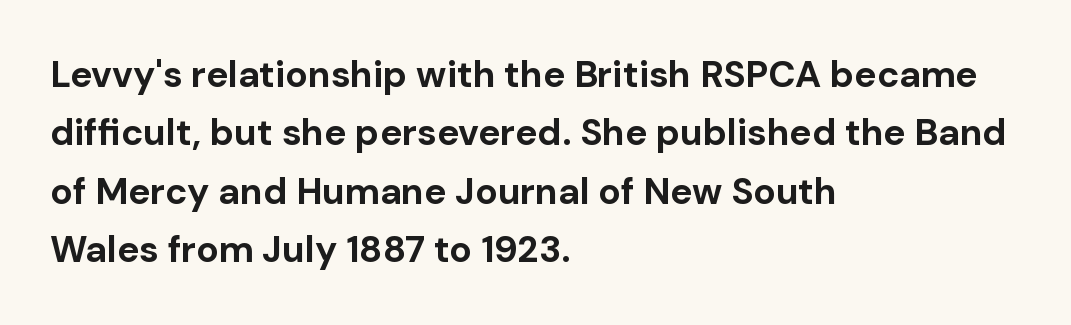
{"serif": "no", "italic": "no", "bold": "yes", "weight": "bold", "width": "normal", "stroke_contrast": "low", "x_height": "medium", "monospaced": "no", "underline": "no", "align": "left", "line_spacing": "normal", "line_spacing_ratio": 1.58, "letter_spacing": "normal", "letter_spacing_em": 0.0, "glyph_px": 37}
